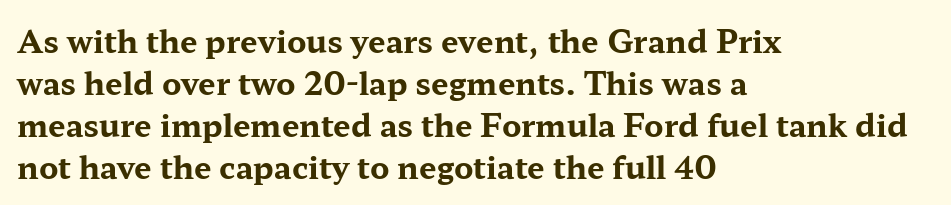
{"serif": "yes", "italic": "no", "bold": "yes", "weight": "bold", "width": "wide", "stroke_contrast": "medium", "x_height": "medium", "monospaced": "no", "underline": "no", "align": "left", "line_spacing": "normal", "line_spacing_ratio": 1.35, "letter_spacing": "normal", "letter_spacing_em": 0.0, "glyph_px": 31}
